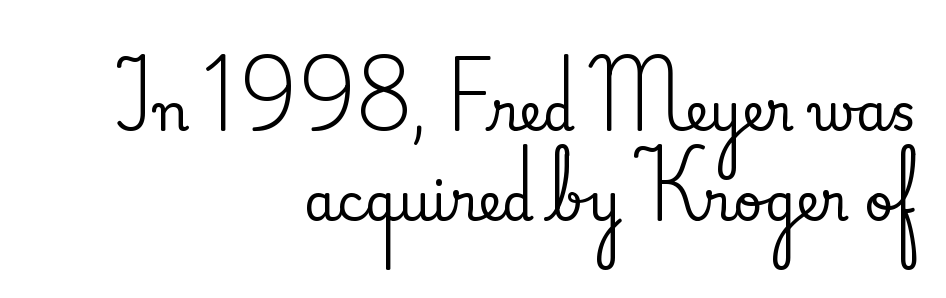
{"serif": "yes", "italic": "no", "width": "normal", "stroke_contrast": "medium", "x_height": "small", "monospaced": "no", "underline": "no", "align": "right", "line_spacing_ratio": 1.76, "letter_spacing": "normal", "letter_spacing_em": 0.0, "glyph_px": 51}
